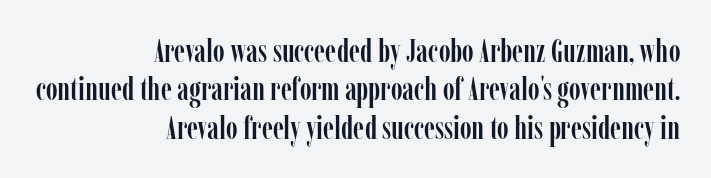
Line endings align vertically; line beginnings do not. The passage shown is typed in a proportional face where columns would drift. Does extra space separate the letters? No, they use regular spacing. Classification — serif.
